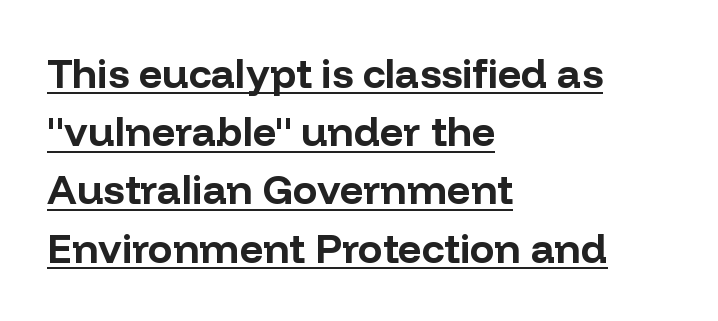
{"serif": "no", "italic": "no", "bold": "yes", "weight": "bold", "width": "normal", "stroke_contrast": "low", "x_height": "medium", "monospaced": "no", "underline": "yes", "align": "left", "line_spacing": "normal", "line_spacing_ratio": 1.42, "letter_spacing": "normal", "letter_spacing_em": 0.0, "glyph_px": 41}
